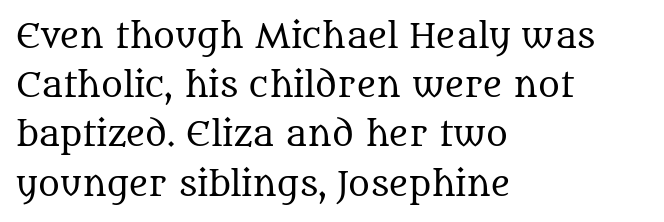
The image shows 33 px regular-weight serif type, upright; set left-aligned, normal line spacing (1.49x), normal letter spacing, not underlined; medium stroke contrast and a large x-height.
